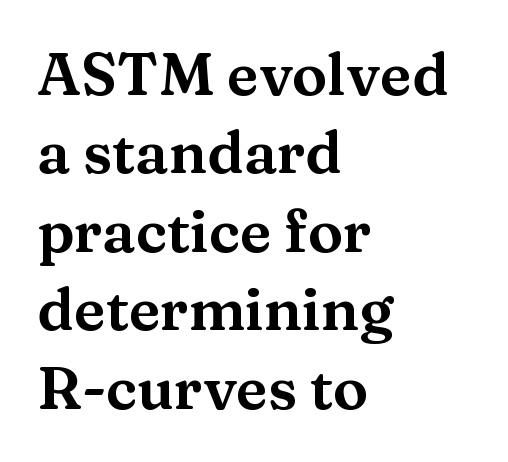
Q: Is the text italic (slanted)? A: No, it is upright.
Q: Is the typeface a serif or a sans-serif typeface? A: Serif.
Q: Is the text underlined? A: No.
Q: How is the paragraph aligned? A: Left-aligned.
Q: Is the spacing between letters normal or unusually wide? A: Normal.
Q: Is the spacing between lines tight, normal or loose? A: Normal.
Q: Width (condensed, normal, or wide)? A: Wide.
Q: Stroke contrast? A: Medium.
Q: x-height? A: Medium.
Q: Monospaced? A: No.
